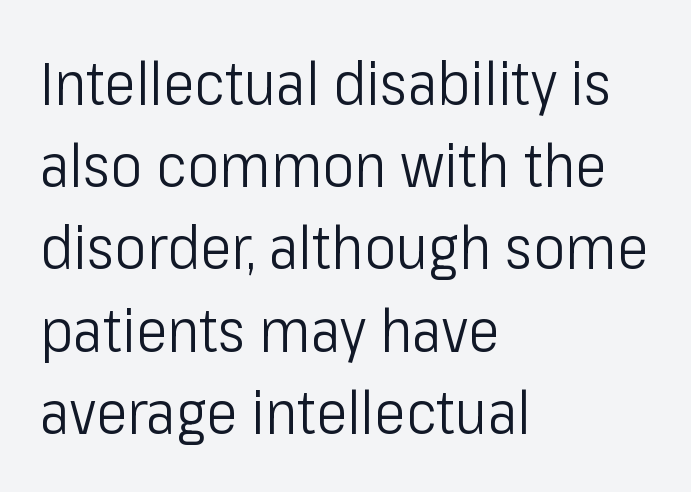
The image shows 60 px light, condensed sans-serif type, upright; set left-aligned, normal line spacing (1.37x), normal letter spacing, not underlined; low stroke contrast and a medium x-height.
